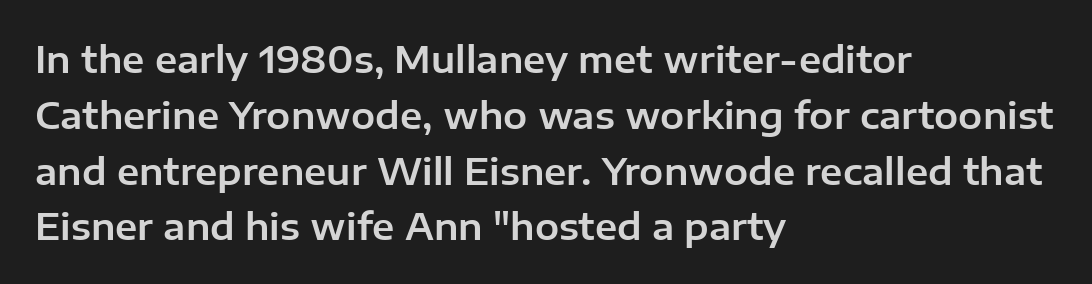
{"serif": "no", "italic": "no", "width": "normal", "stroke_contrast": "low", "x_height": "medium", "monospaced": "no", "underline": "no", "align": "left", "line_spacing": "normal", "line_spacing_ratio": 1.55, "letter_spacing": "normal", "letter_spacing_em": 0.0, "glyph_px": 36}
